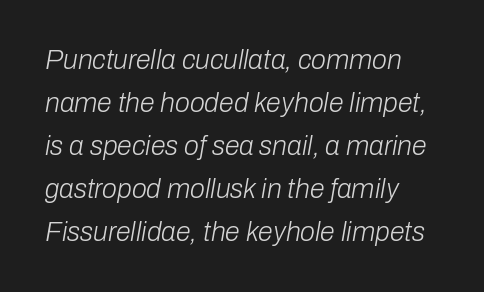
{"italic": "yes", "lean": "right", "slant_degrees": 10, "bold": "no", "underline": "no", "align": "left", "line_spacing": "normal", "line_spacing_ratio": 1.59, "letter_spacing": "normal", "letter_spacing_em": 0.0, "glyph_px": 27}
